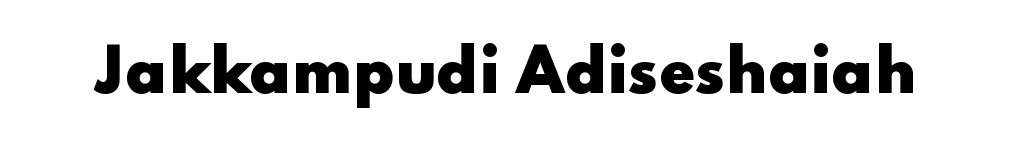
Q: Is the text bold? A: Yes.
Q: Is the text italic (slanted)? A: No, it is upright.
Q: Is the typeface a serif or a sans-serif typeface? A: Sans-serif.
Q: Is the text underlined? A: No.
Q: Is the spacing between letters normal or unusually wide? A: Normal.
Q: Width (condensed, normal, or wide)? A: Wide.
Q: Stroke contrast? A: Low.
Q: x-height? A: Small.
Q: Monospaced? A: No.
